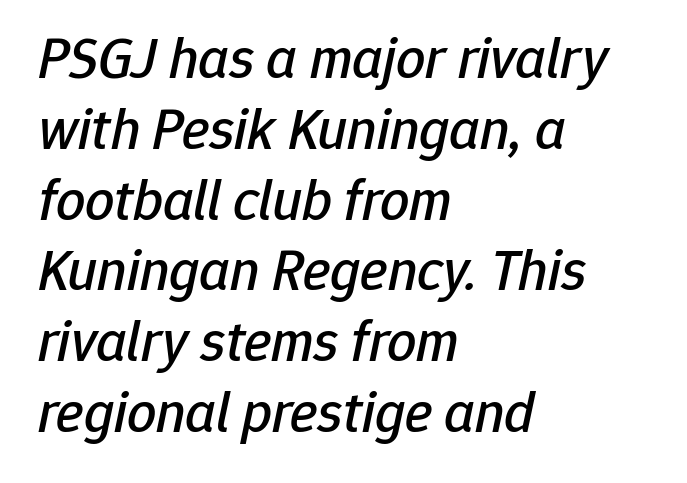
{"italic": "yes", "lean": "right", "slant_degrees": 12, "width": "normal", "stroke_contrast": "low", "x_height": "medium", "monospaced": "no", "underline": "no", "align": "left", "line_spacing_ratio": 1.22, "letter_spacing": "normal", "letter_spacing_em": 0.0, "glyph_px": 58}
